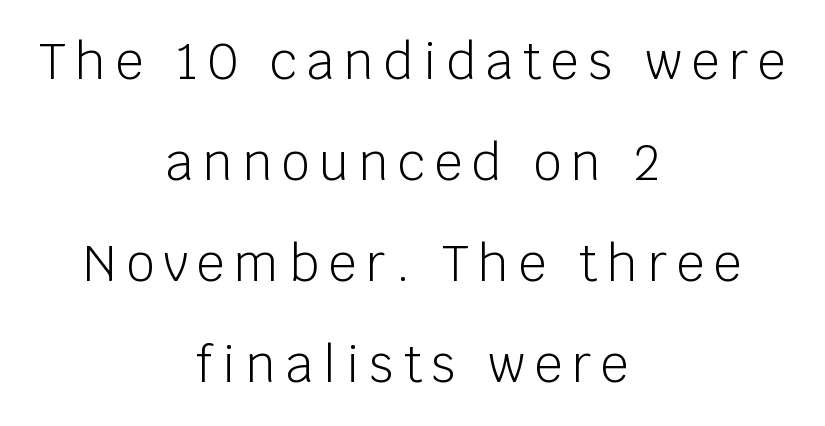
Q: Is the text bold? A: No.
Q: Is the text italic (slanted)? A: No, it is upright.
Q: Is the typeface a serif or a sans-serif typeface? A: Sans-serif.
Q: Is the text underlined? A: No.
Q: How is the paragraph aligned? A: Centered.
Q: Is the spacing between letters normal or unusually wide? A: Unusually wide.
Q: Is the spacing between lines tight, normal or loose? A: Loose.
Q: Width (condensed, normal, or wide)? A: Normal.
Q: Stroke contrast? A: Low.
Q: x-height? A: Large.
Q: Monospaced? A: No.
